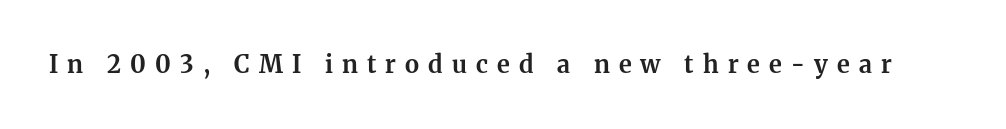
The image shows 24 px bold type, upright; set unusually wide letter spacing (+0.38 em), not underlined.
